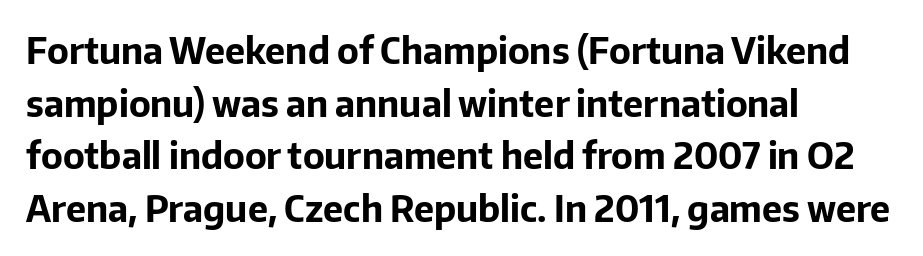
Evenly set lines give the paragraph a standard silhouette. Note: no serifs on the glyphs. The axis of the letterforms is exactly vertical. The typesetter chose a ragged-right arrangement here. Descenders hang freely into open space. A full-strength bold gives these letters their thick strokes.
